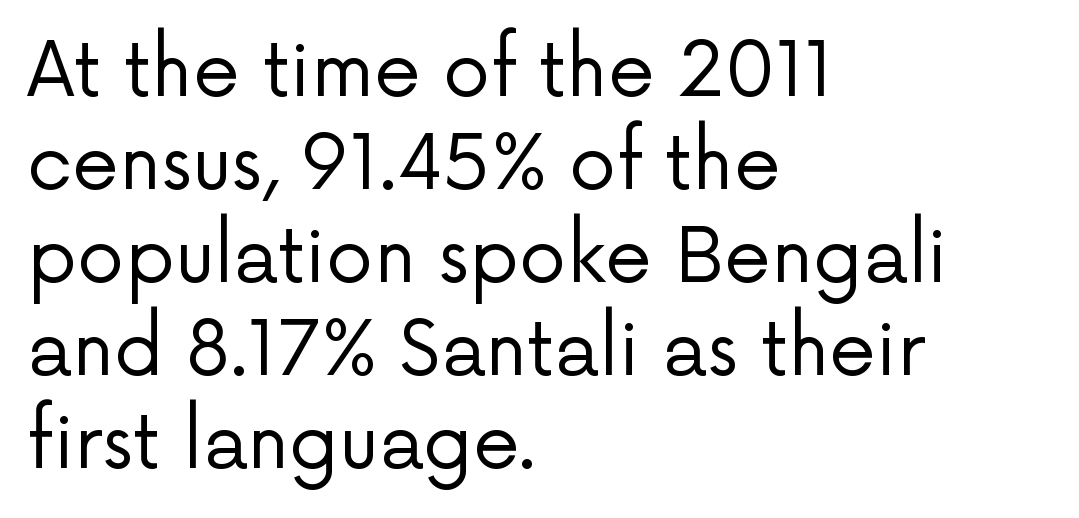
The image shows 75 px regular-weight sans-serif type, upright; set left-aligned, line spacing 1.24x, normal letter spacing, not underlined; low stroke contrast and a medium x-height.
